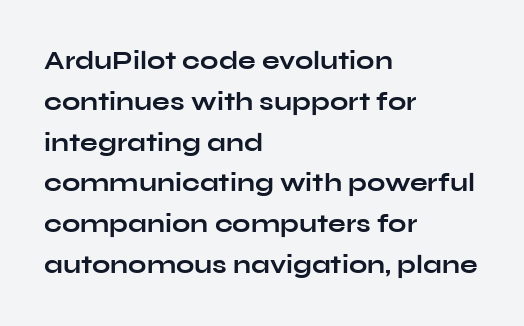
Q: Is the text bold? A: Yes.
Q: Is the text italic (slanted)? A: No, it is upright.
Q: Is the text underlined? A: No.
Q: How is the paragraph aligned? A: Left-aligned.
Q: Is the spacing between letters normal or unusually wide? A: Normal.
Q: Is the spacing between lines tight, normal or loose? A: Normal.
